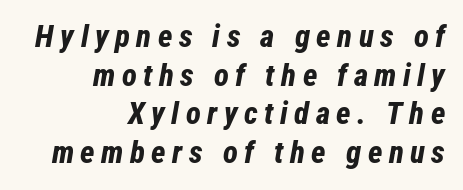
Regular leading. The compositor pushed each line to the right boundary. The gaps between neighbouring characters are conspicuously large. A typesetter would call this proportional, since set widths differ per character. The rendering applies a slant to the glyphs. Words float on clear page, feet unadorned.
